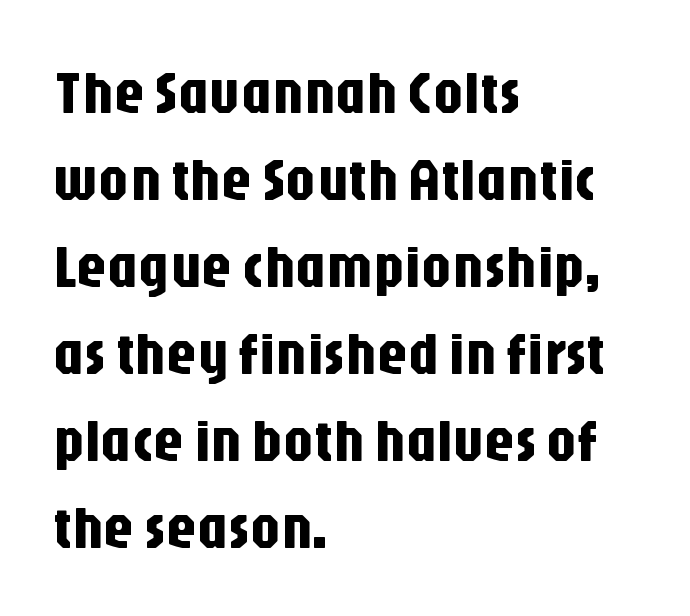
Q: Is the text italic (slanted)? A: No, it is upright.
Q: Is the typeface a serif or a sans-serif typeface? A: Sans-serif.
Q: Is the text underlined? A: No.
Q: How is the paragraph aligned? A: Left-aligned.
Q: Is the spacing between letters normal or unusually wide? A: Normal.
Q: Is the spacing between lines tight, normal or loose? A: Normal.
Q: Width (condensed, normal, or wide)? A: Condensed.
Q: Stroke contrast? A: Low.
Q: x-height? A: Large.
Q: Monospaced? A: No.
